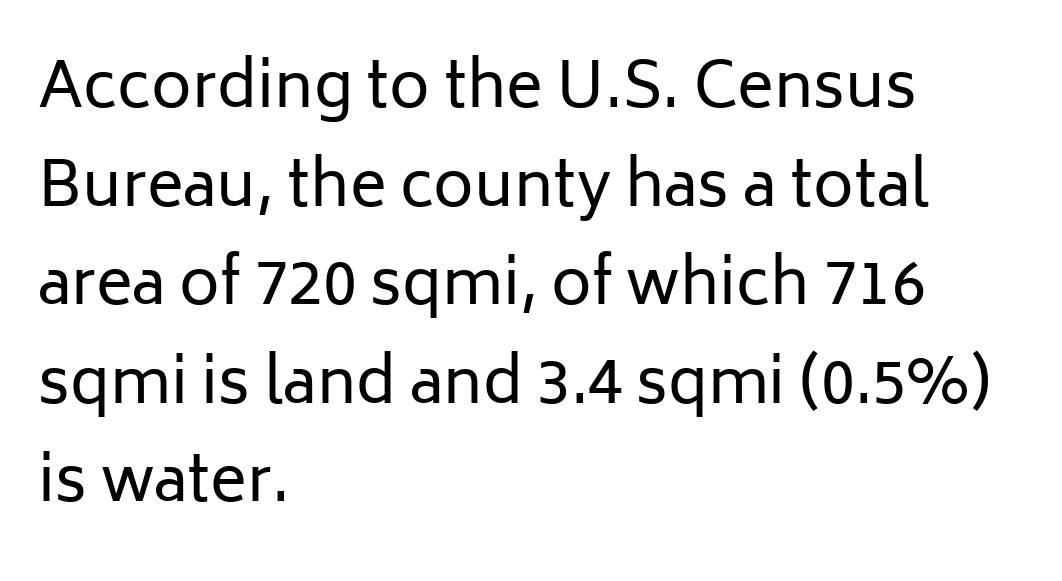
The image shows 62 px regular-weight sans-serif type, upright; set left-aligned, normal line spacing (1.59x), normal letter spacing, not underlined; low stroke contrast and a medium x-height.
